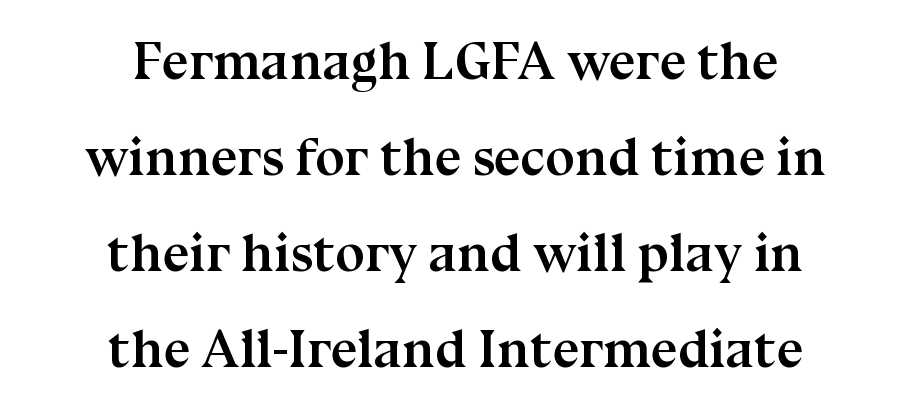
The rendering keeps characters at their native spacing. The axis of the letterforms is exactly vertical. Beneath every word, the page is bare. The passage shown is typed in a proportional face where columns would drift. Reading down the block, each line starts at a different indent, mirrored at its end.
